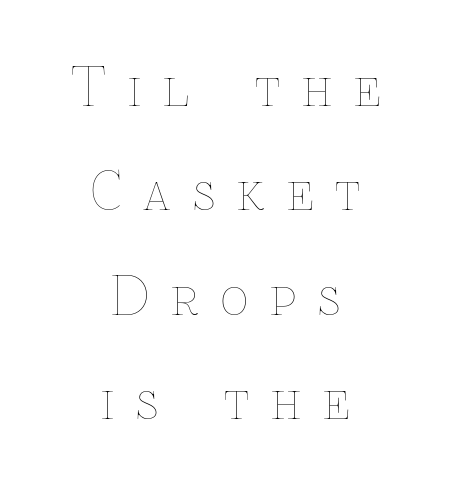
Q: Is the text bold? A: No.
Q: Is the text italic (slanted)? A: No, it is upright.
Q: Is the text underlined? A: No.
Q: How is the paragraph aligned? A: Centered.
Q: Is the spacing between letters normal or unusually wide? A: Unusually wide.
Q: Is the spacing between lines tight, normal or loose? A: Loose.
Q: Width (condensed, normal, or wide)? A: Normal.
Q: Stroke contrast? A: Low.
Q: x-height? A: Medium.
Q: Monospaced? A: No.
